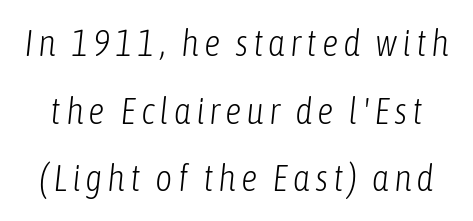
{"italic": "yes", "lean": "right", "slant_degrees": 6, "bold": "no", "weight": "light", "width": "condensed", "stroke_contrast": "low", "x_height": "medium", "monospaced": "no", "underline": "no", "line_spacing_ratio": 1.83, "glyph_px": 37}
